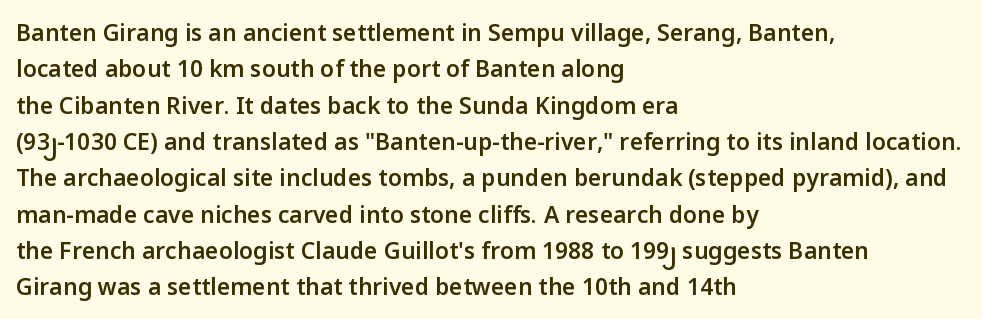
Q: Is the text bold? A: Semi-bold.
Q: Is the text italic (slanted)? A: No, it is upright.
Q: Is the text underlined? A: No.
Q: How is the paragraph aligned? A: Left-aligned.
Q: Is the spacing between letters normal or unusually wide? A: Normal.
Q: Is the spacing between lines tight, normal or loose? A: Normal.
